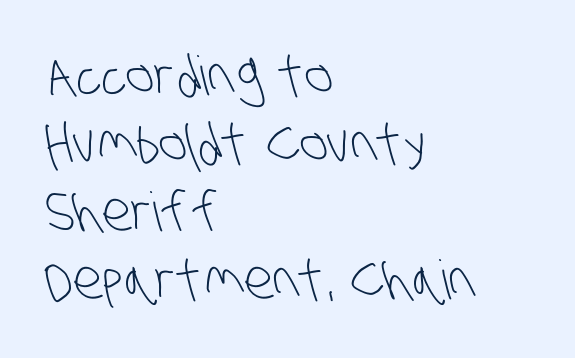
Q: Is the text bold? A: No.
Q: Is the typeface a serif or a sans-serif typeface? A: Sans-serif.
Q: Is the text underlined? A: No.
Q: How is the paragraph aligned? A: Left-aligned.
Q: Is the spacing between letters normal or unusually wide? A: Normal.
Q: Is the spacing between lines tight, normal or loose? A: Normal.
Q: Width (condensed, normal, or wide)? A: Condensed.
Q: Stroke contrast? A: Low.
Q: x-height? A: Large.
Q: Monospaced? A: No.
